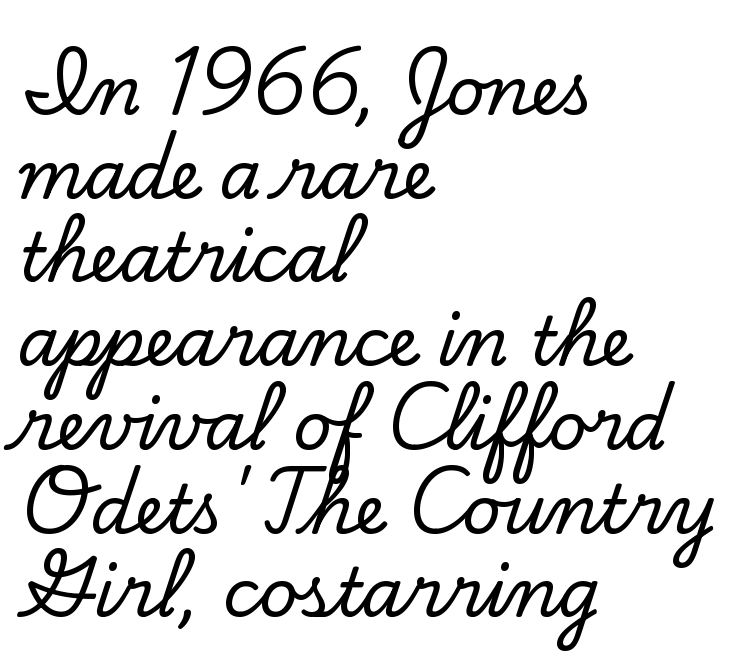
The image shows 67 px serif type; set left-aligned, normal line spacing (1.25x), normal letter spacing, not underlined; low stroke contrast and a small x-height.
